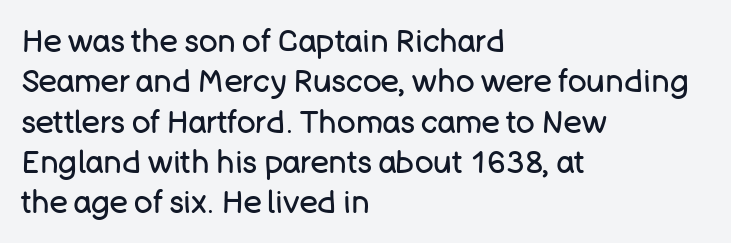
Q: Is the text bold? A: No.
Q: Is the text italic (slanted)? A: No, it is upright.
Q: Is the typeface a serif or a sans-serif typeface? A: Sans-serif.
Q: Is the text underlined? A: No.
Q: How is the paragraph aligned? A: Left-aligned.
Q: Is the spacing between letters normal or unusually wide? A: Normal.
Q: Is the spacing between lines tight, normal or loose? A: Normal.
Q: Width (condensed, normal, or wide)? A: Normal.
Q: Stroke contrast? A: Low.
Q: x-height? A: Large.
Q: Monospaced? A: No.
